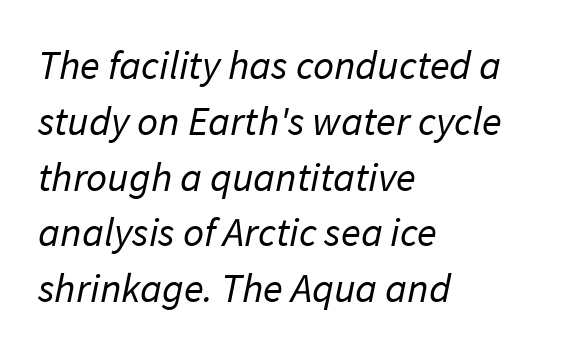
Q: Is the text bold? A: No.
Q: Is the typeface a serif or a sans-serif typeface? A: Sans-serif.
Q: Is the text underlined? A: No.
Q: How is the paragraph aligned? A: Left-aligned.
Q: Is the spacing between letters normal or unusually wide? A: Normal.
Q: Is the spacing between lines tight, normal or loose? A: Normal.
Q: Width (condensed, normal, or wide)? A: Normal.
Q: Stroke contrast? A: Low.
Q: x-height? A: Medium.
Q: Monospaced? A: No.
